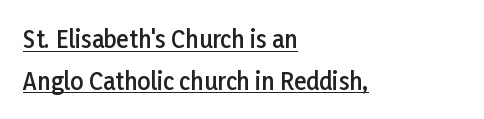
{"italic": "no", "bold": "semi", "underline": "yes", "align": "left", "line_spacing_ratio": 1.82, "letter_spacing": "normal", "letter_spacing_em": 0.0, "glyph_px": 23}
